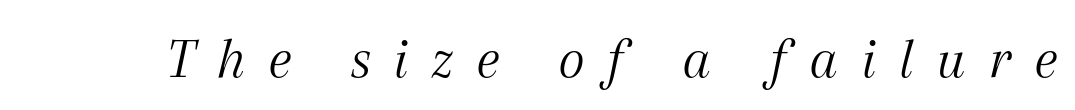
{"serif": "yes", "italic": "yes", "lean": "right", "slant_degrees": 12, "bold": "no", "weight": "light", "width": "normal", "stroke_contrast": "medium", "x_height": "medium", "monospaced": "no", "underline": "no", "letter_spacing": "wide", "letter_spacing_em": 0.37, "glyph_px": 58}
